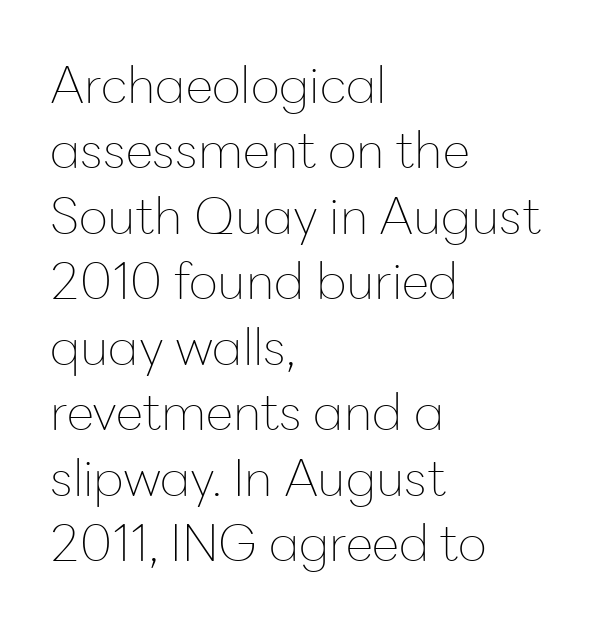
{"serif": "no", "italic": "no", "bold": "no", "weight": "thin", "width": "normal", "stroke_contrast": "low", "x_height": "medium", "monospaced": "no", "underline": "no", "align": "left", "line_spacing": "normal", "line_spacing_ratio": 1.31, "letter_spacing": "normal", "letter_spacing_em": 0.0, "glyph_px": 50}
